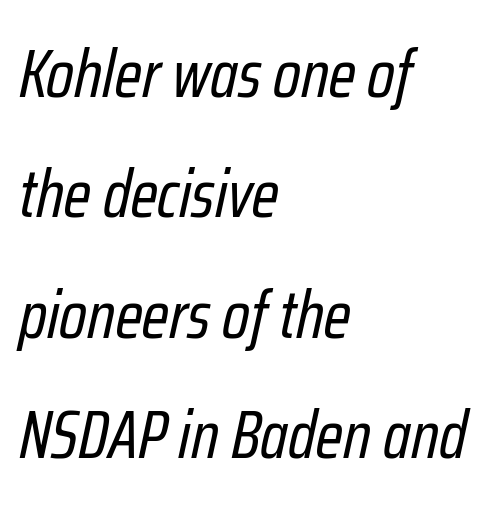
{"italic": "yes", "lean": "right", "slant_degrees": 12, "bold": "no", "weight": "regular", "width": "condensed", "stroke_contrast": "low", "x_height": "medium", "monospaced": "no", "underline": "no", "align": "left", "line_spacing_ratio": 1.77, "letter_spacing": "normal", "letter_spacing_em": 0.0, "glyph_px": 68}
